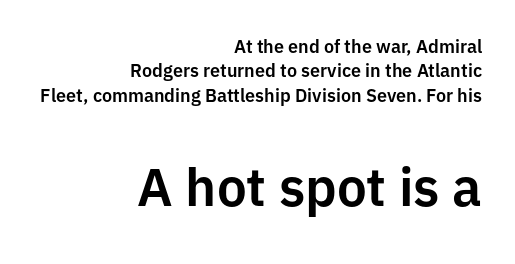
{"serif": "no", "italic": "no", "width": "normal", "stroke_contrast": "low", "x_height": "medium", "monospaced": "no", "underline": "no", "align": "right", "line_spacing": "normal", "line_spacing_ratio": 1.36, "letter_spacing": "normal", "letter_spacing_em": 0.0, "larger_block": "second", "size_ratio": 2.94, "glyph_px": 53}
